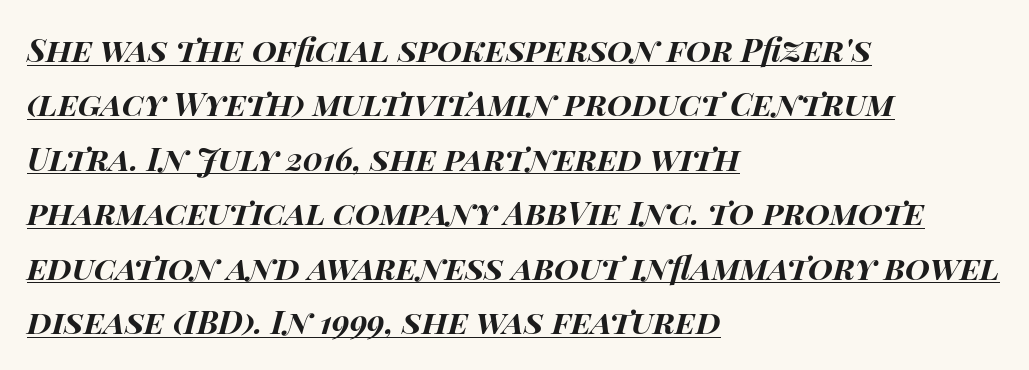
Q: Is the text bold? A: Yes.
Q: Is the text italic (slanted)? A: Yes, it leans right by about 14 degrees.
Q: Is the text underlined? A: Yes.
Q: How is the paragraph aligned? A: Left-aligned.
Q: Is the spacing between letters normal or unusually wide? A: Normal.
Q: Is the spacing between lines tight, normal or loose? A: Normal.
Q: Width (condensed, normal, or wide)? A: Wide.
Q: Stroke contrast? A: High.
Q: x-height? A: Large.
Q: Monospaced? A: No.
